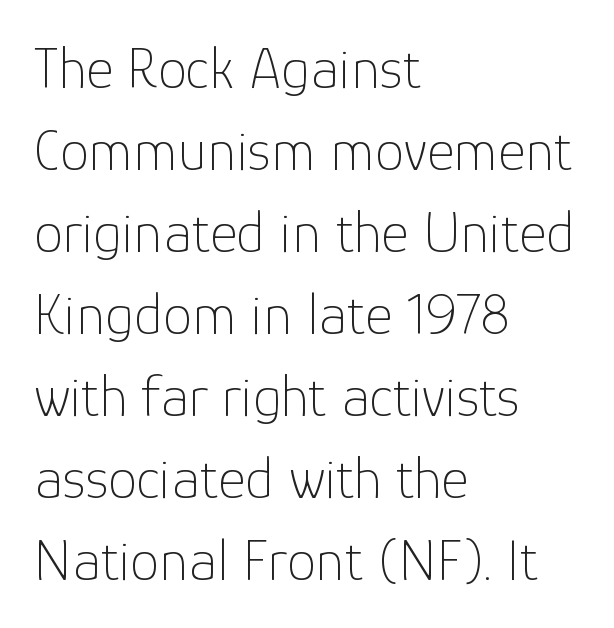
The image shows 59 px thin sans-serif type, upright; set left-aligned, normal line spacing (1.39x), normal letter spacing, not underlined; low stroke contrast and a medium x-height.
